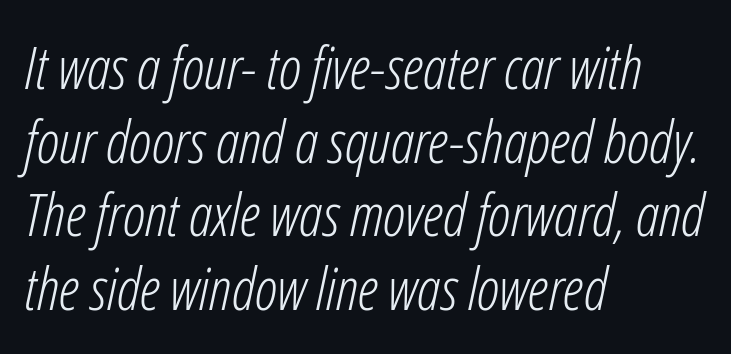
{"italic": "yes", "lean": "right", "slant_degrees": 12, "bold": "no", "weight": "light", "width": "condensed", "stroke_contrast": "low", "x_height": "medium", "monospaced": "no", "underline": "no", "align": "left", "line_spacing": "normal", "line_spacing_ratio": 1.25, "letter_spacing": "normal", "letter_spacing_em": 0.0, "glyph_px": 59}
